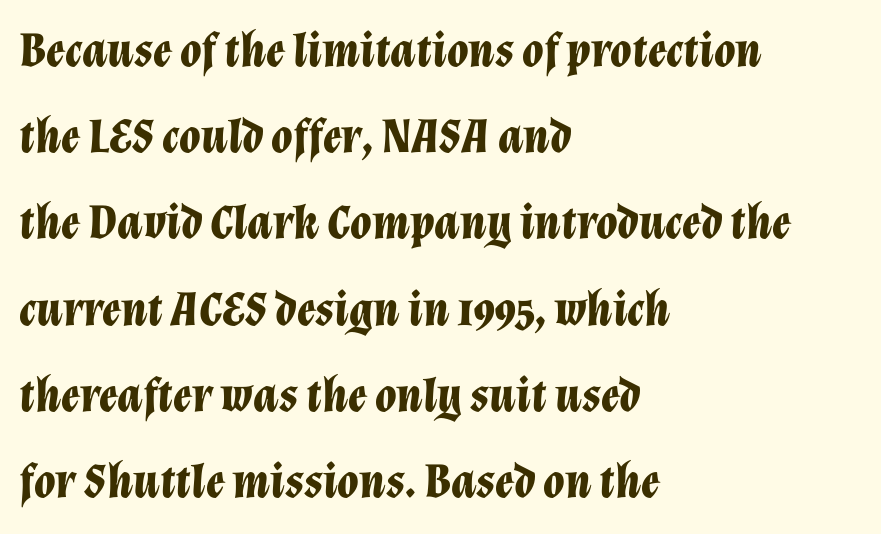
{"italic": "yes", "lean": "right", "slant_degrees": 12, "bold": "yes", "weight": "bold", "width": "normal", "stroke_contrast": "low", "x_height": "medium", "monospaced": "no", "underline": "no", "align": "left", "line_spacing_ratio": 1.76, "letter_spacing": "normal", "letter_spacing_em": 0.0, "glyph_px": 49}
